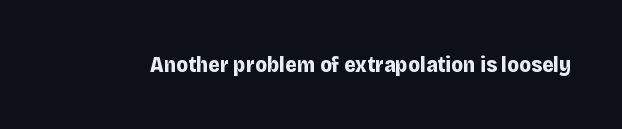
Short note: letters normally spaced. Words float on clear page, feet unadorned. The letters stand upright; this is a roman face. Heavy, bold letterforms.
